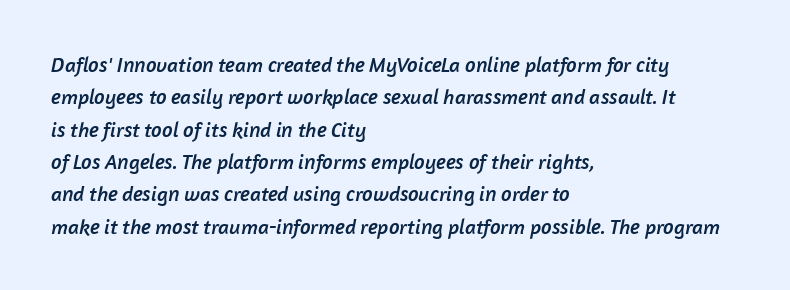
The image shows 21 px text type; set left-aligned, normal line spacing (1.54x), normal letter spacing, not underlined.
